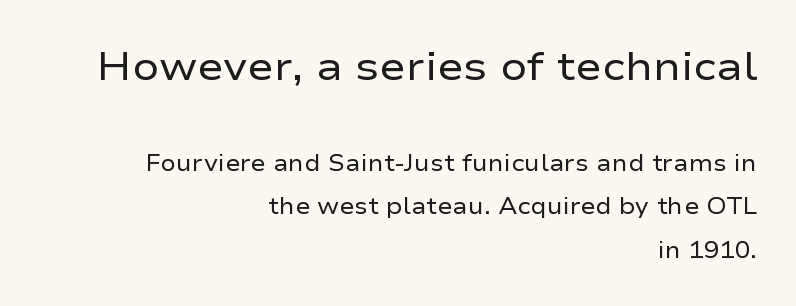
Q: Is the text bold? A: No.
Q: Is the text italic (slanted)? A: No, it is upright.
Q: Is the typeface a serif or a sans-serif typeface? A: Sans-serif.
Q: Is the text underlined? A: No.
Q: How is the paragraph aligned? A: Right-aligned.
Q: Is the spacing between letters normal or unusually wide? A: Normal.
Q: Which block of text is set in a larger size, the first (top) or the second (bottom)? A: The first (top) one.
Q: Width (condensed, normal, or wide)? A: Wide.
Q: Stroke contrast? A: Low.
Q: x-height? A: Medium.
Q: Monospaced? A: No.
